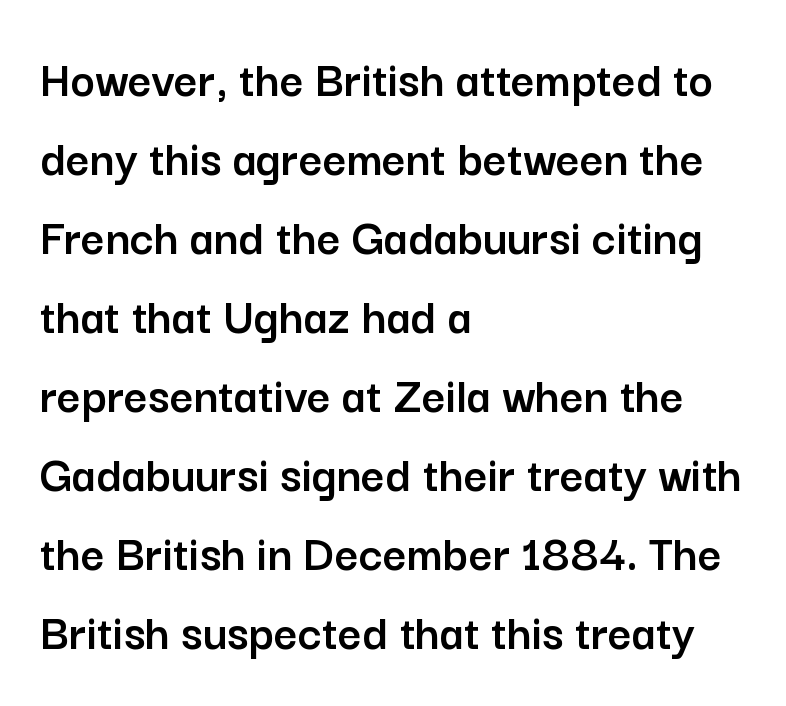
{"serif": "no", "italic": "no", "width": "normal", "stroke_contrast": "low", "x_height": "medium", "monospaced": "no", "underline": "no", "align": "left", "line_spacing": "normal", "line_spacing_ratio": 1.52, "letter_spacing": "normal", "letter_spacing_em": 0.0, "glyph_px": 52}
